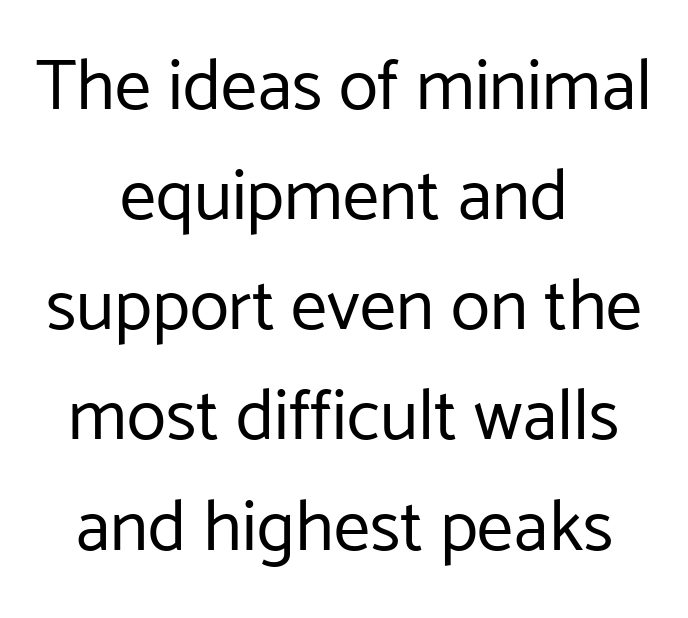
{"serif": "no", "italic": "no", "bold": "no", "weight": "regular", "width": "normal", "stroke_contrast": "low", "x_height": "medium", "monospaced": "no", "underline": "no", "align": "center", "line_spacing": "normal", "line_spacing_ratio": 1.53, "letter_spacing": "normal", "letter_spacing_em": 0.0, "glyph_px": 72}
